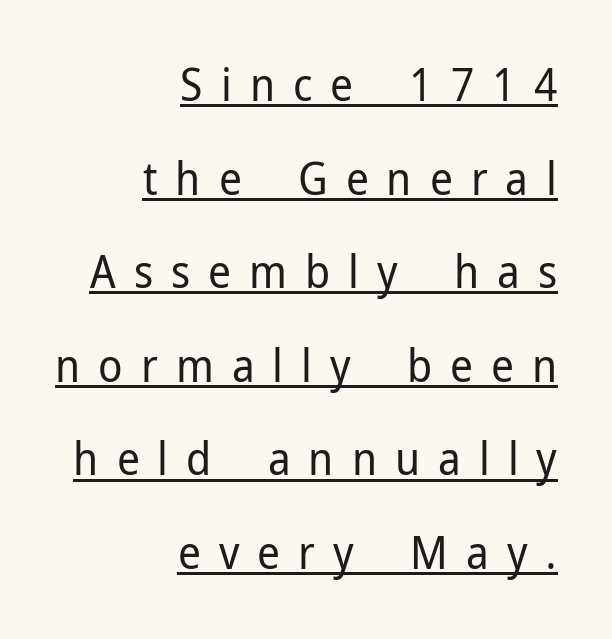
The image shows 45 px regular-weight sans-serif type, upright; set right-aligned, loose line spacing (2.08x), unusually wide letter spacing (+0.4 em), underlined; low stroke contrast and a medium x-height.
